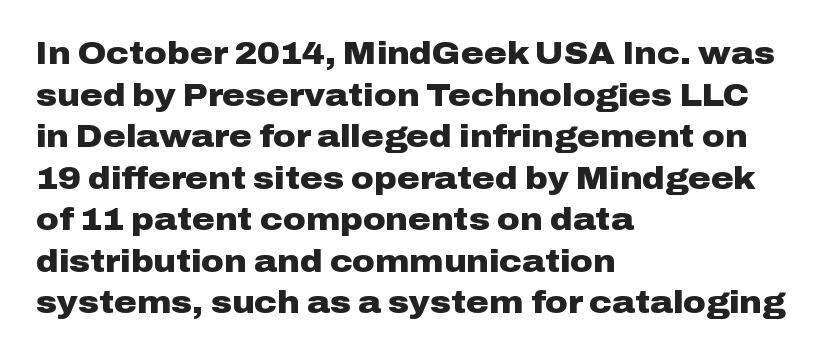
Q: Is the text bold? A: Yes.
Q: Is the text italic (slanted)? A: No, it is upright.
Q: Is the typeface a serif or a sans-serif typeface? A: Sans-serif.
Q: Is the text underlined? A: No.
Q: How is the paragraph aligned? A: Left-aligned.
Q: Is the spacing between letters normal or unusually wide? A: Normal.
Q: Is the spacing between lines tight, normal or loose? A: Normal.
Q: Width (condensed, normal, or wide)? A: Wide.
Q: Stroke contrast? A: Low.
Q: x-height? A: Medium.
Q: Monospaced? A: No.
